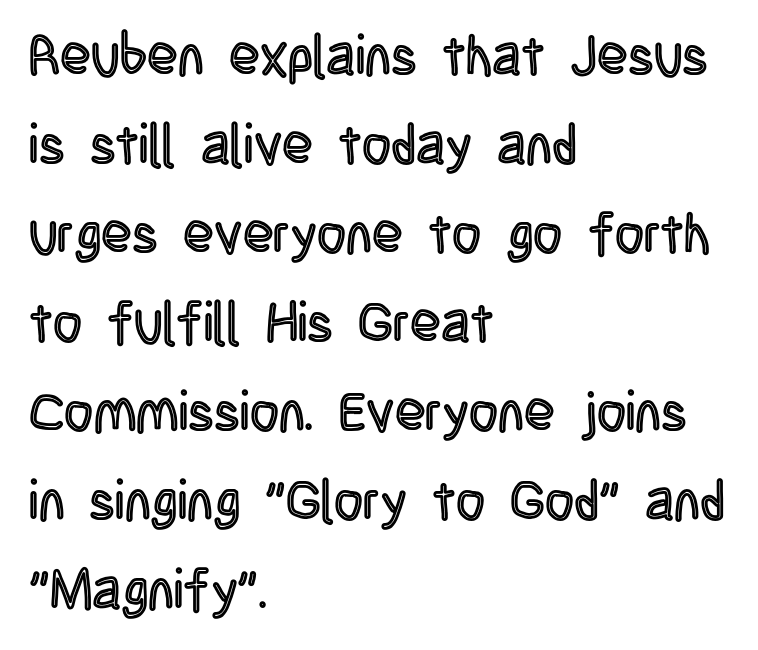
{"italic": "no", "width": "condensed", "x_height": "large", "monospaced": "no", "underline": "no", "align": "left", "line_spacing": "normal", "line_spacing_ratio": 1.59, "letter_spacing": "normal", "letter_spacing_em": 0.0, "glyph_px": 56}
